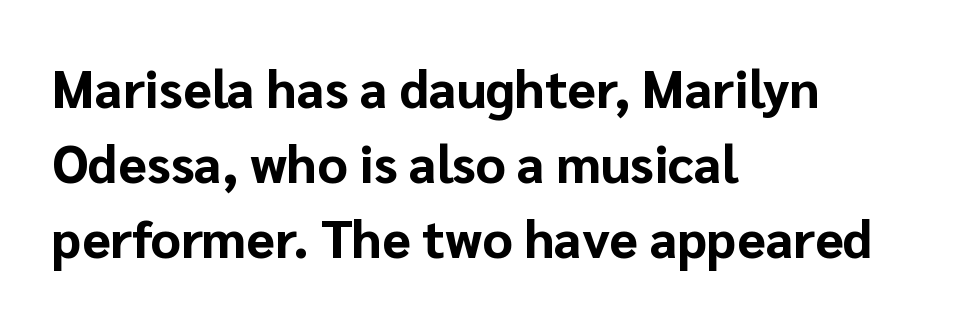
The rendering uses natural spacing where letterforms have individual widths. Are there feet on the stems? There aren't — it's a sans. Only glyphs here, with clear space below each row. Regarding leading, the lines here are spaced in the standard way. A roman cut, with each character standing at attention.
